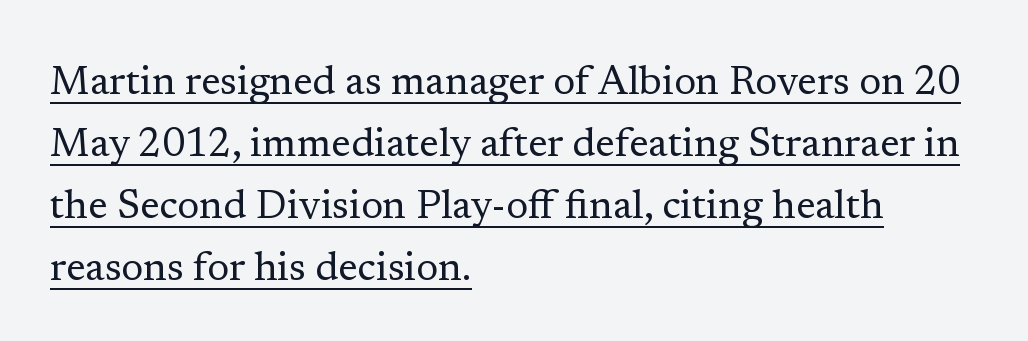
{"serif": "yes", "italic": "no", "bold": "no", "weight": "regular", "width": "normal", "stroke_contrast": "low", "x_height": "medium", "monospaced": "no", "underline": "yes", "align": "left", "line_spacing": "normal", "line_spacing_ratio": 1.55, "letter_spacing": "normal", "letter_spacing_em": 0.0, "glyph_px": 40}
